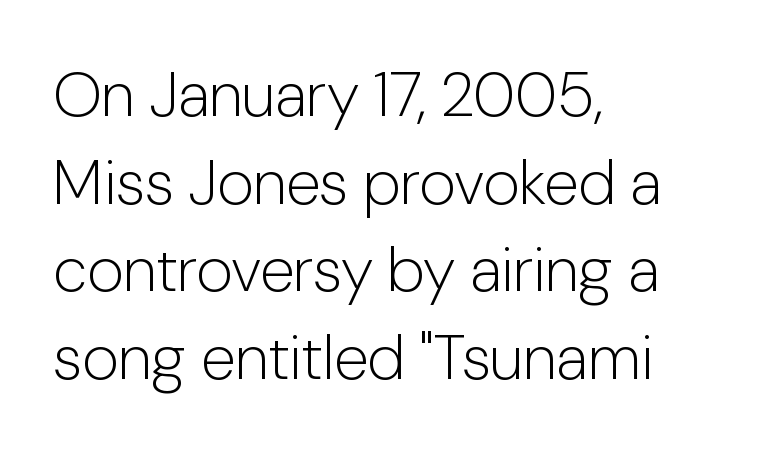
The image shows 63 px light sans-serif type, upright; set left-aligned, normal line spacing (1.39x), normal letter spacing, not underlined; low stroke contrast and a medium x-height.
